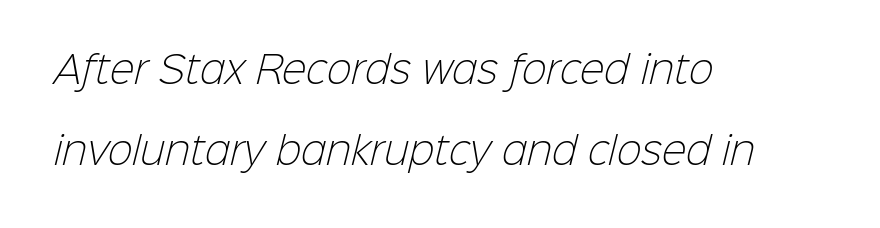
The line-height multiplier appears high, well above default. Words float on clear page, feet unadorned. A classic flush-left, rag-right setting is used for this passage. Character widths vary here, with narrow letters taking less room than wide ones.
